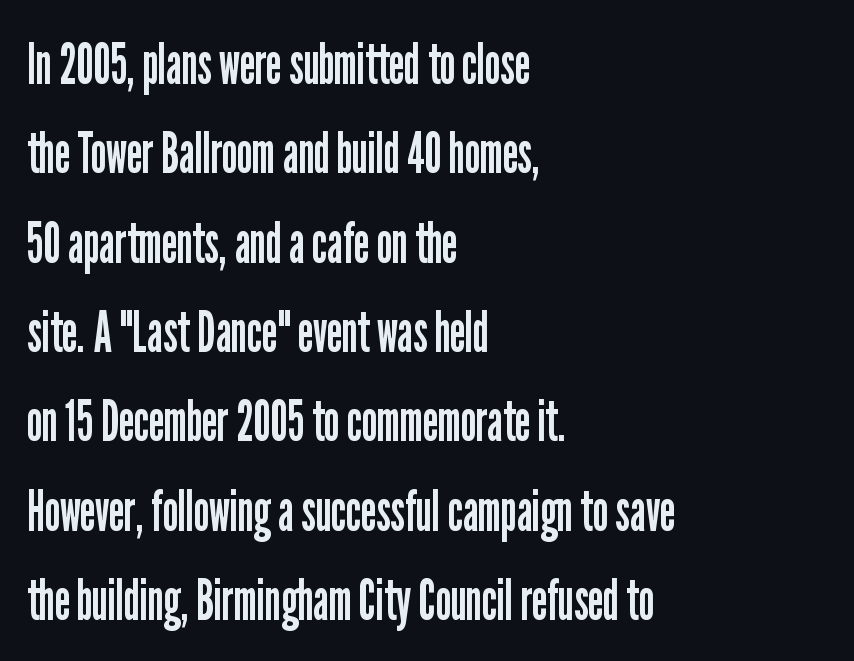
The image shows 58 px regular-weight, condensed sans-serif type, upright; set left-aligned, normal line spacing (1.54x), normal letter spacing, not underlined; low stroke contrast and a medium x-height.
